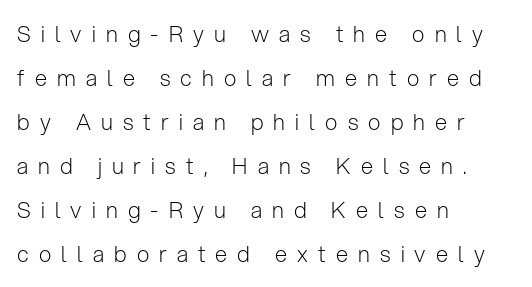
The image shows 22 px text type, upright; set left-aligned, loose line spacing (2.0x), unusually wide letter spacing (+0.46 em), not underlined.
